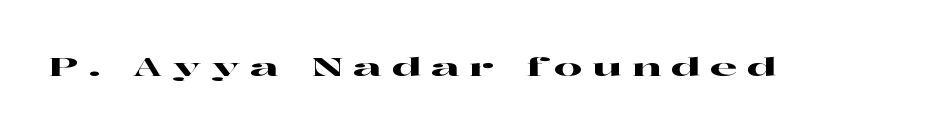
{"italic": "no", "underline": "no", "letter_spacing": "wide", "letter_spacing_em": 0.39, "glyph_px": 25}
